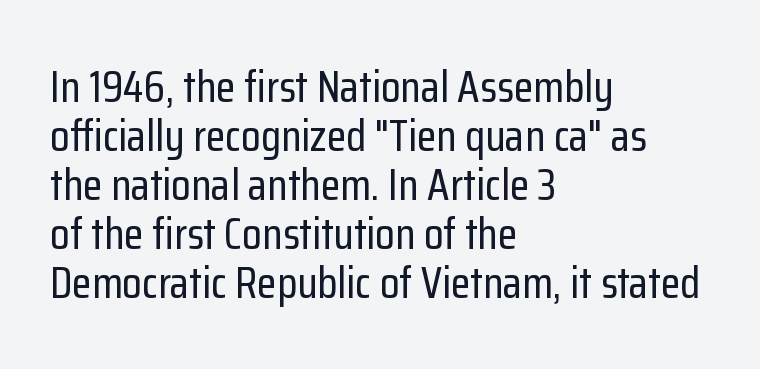
Q: Is the text italic (slanted)? A: No, it is upright.
Q: Is the typeface a serif or a sans-serif typeface? A: Sans-serif.
Q: Is the text underlined? A: No.
Q: How is the paragraph aligned? A: Left-aligned.
Q: Is the spacing between letters normal or unusually wide? A: Normal.
Q: Is the spacing between lines tight, normal or loose? A: Tight.
Q: Width (condensed, normal, or wide)? A: Condensed.
Q: Stroke contrast? A: Low.
Q: x-height? A: Medium.
Q: Monospaced? A: No.
